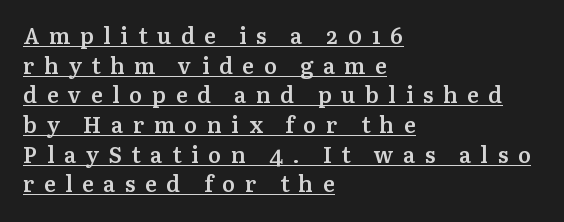
The image shows 22 px text type, upright; set left-aligned, normal line spacing (1.35x), unusually wide letter spacing (+0.44 em), underlined.
